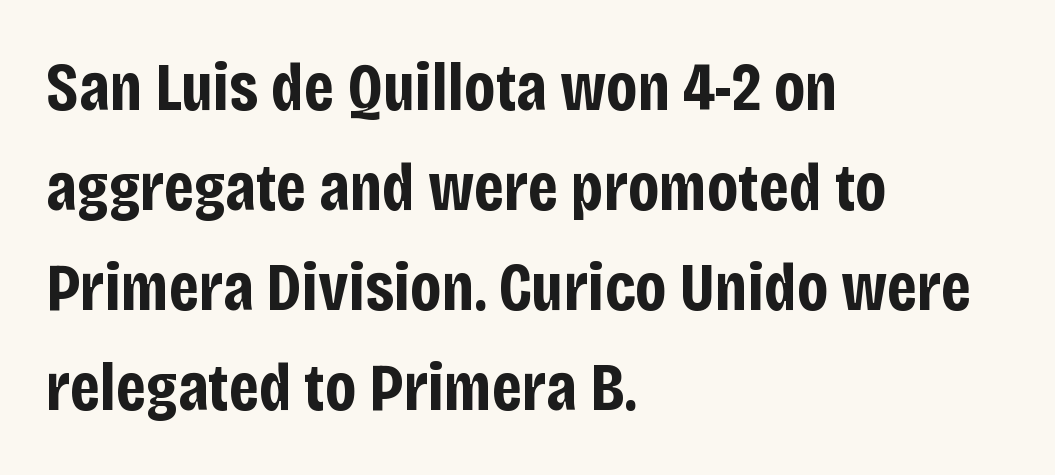
{"serif": "no", "italic": "no", "bold": "yes", "weight": "bold", "width": "condensed", "stroke_contrast": "low", "x_height": "large", "monospaced": "no", "underline": "no", "align": "left", "line_spacing": "normal", "line_spacing_ratio": 1.47, "letter_spacing": "normal", "letter_spacing_em": 0.0, "glyph_px": 68}
